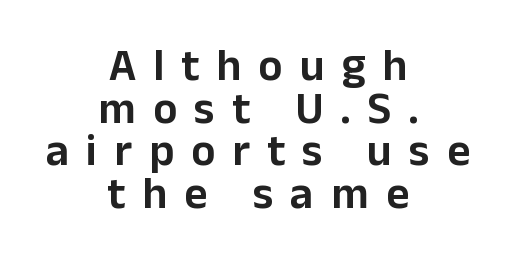
{"serif": "no", "italic": "no", "width": "normal", "stroke_contrast": "low", "x_height": "medium", "monospaced": "no", "underline": "no", "align": "center", "line_spacing": "tight", "line_spacing_ratio": 0.95, "letter_spacing": "wide", "letter_spacing_em": 0.38, "glyph_px": 45}
